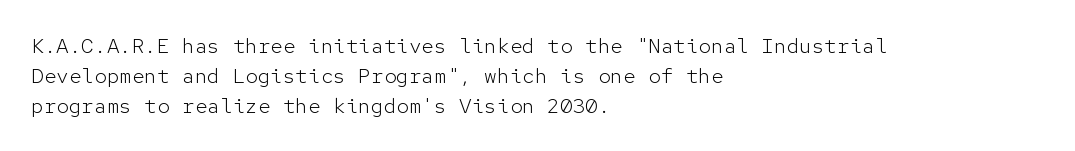
{"italic": "no", "bold": "no", "underline": "no", "align": "left", "line_spacing": "normal", "line_spacing_ratio": 1.42, "letter_spacing": "normal", "letter_spacing_em": 0.0, "glyph_px": 21}
